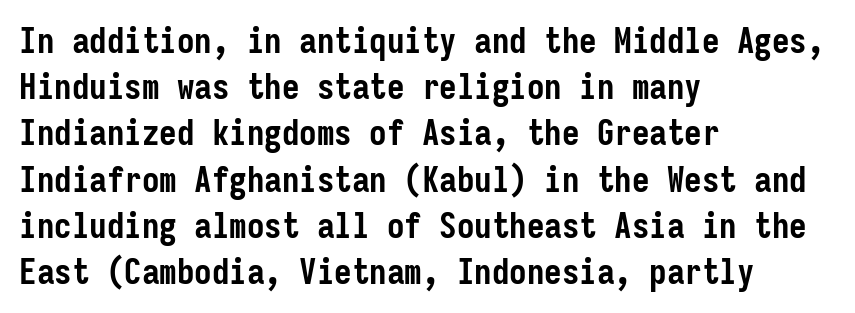
The image shows 35 px semibold, condensed sans-serif type, upright, monospaced; set left-aligned, normal line spacing (1.32x), normal letter spacing, not underlined; low stroke contrast and a medium x-height.
